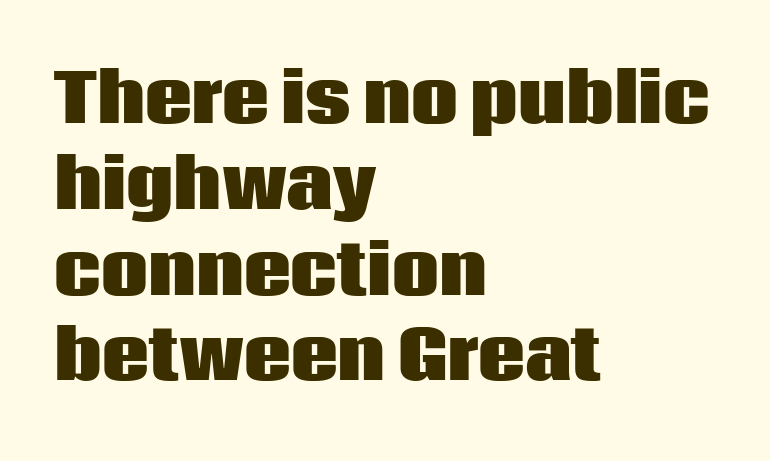
Q: Is the text bold? A: Yes.
Q: Is the text italic (slanted)? A: No, it is upright.
Q: Is the typeface a serif or a sans-serif typeface? A: Sans-serif.
Q: Is the text underlined? A: No.
Q: How is the paragraph aligned? A: Left-aligned.
Q: Is the spacing between letters normal or unusually wide? A: Normal.
Q: Is the spacing between lines tight, normal or loose? A: Normal.
Q: Width (condensed, normal, or wide)? A: Normal.
Q: Stroke contrast? A: Low.
Q: x-height? A: Large.
Q: Monospaced? A: No.
